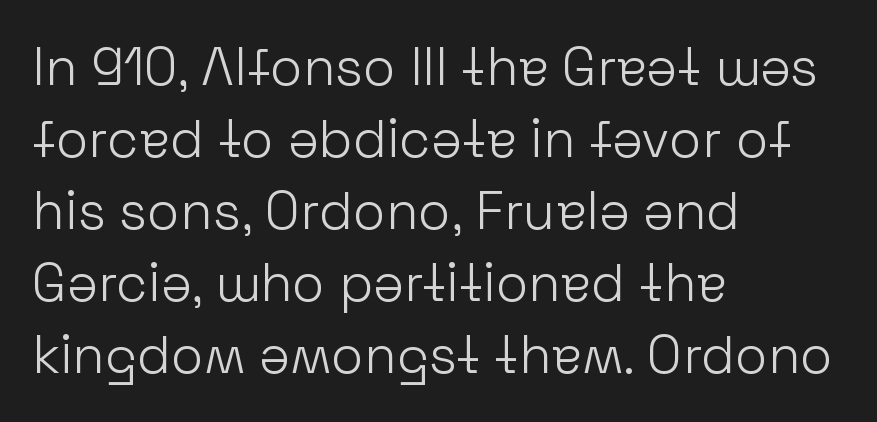
The image shows 53 px light sans-serif type, upright; set left-aligned, normal line spacing (1.36x), normal letter spacing, not underlined; low stroke contrast and a medium x-height.
